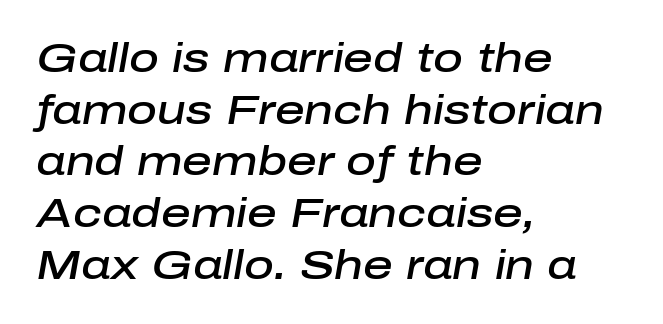
Q: Is the text bold? A: Semi-bold.
Q: Is the text italic (slanted)? A: Yes, it leans right by about 10 degrees.
Q: Is the text underlined? A: No.
Q: How is the paragraph aligned? A: Left-aligned.
Q: Is the spacing between letters normal or unusually wide? A: Normal.
Q: Is the spacing between lines tight, normal or loose? A: Normal.
Q: Width (condensed, normal, or wide)? A: Normal.
Q: Stroke contrast? A: Low.
Q: x-height? A: Medium.
Q: Monospaced? A: No.
